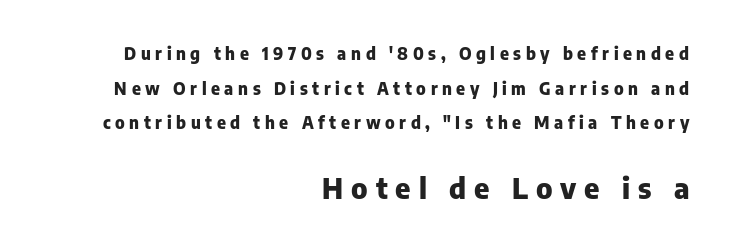
The image shows 29 px heavy sans-serif type, upright; set right-aligned, loose line spacing (2.04x), unusually wide letter spacing (+0.27 em), not underlined; the second (bottom) block is 1.71x larger; low stroke contrast and a medium x-height.
